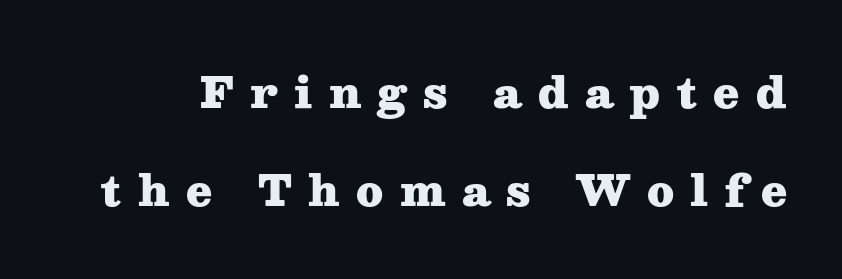
The image shows 42 px heavy, wide serif type, upright; set loose line spacing (2.33x), unusually wide letter spacing (+0.39 em), not underlined; medium stroke contrast and a medium x-height.
